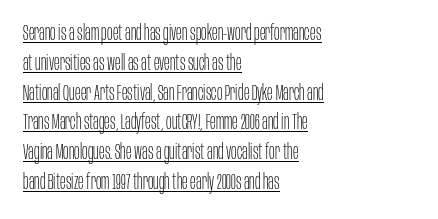
{"italic": "no", "bold": "no", "underline": "yes", "align": "left", "line_spacing": "normal", "line_spacing_ratio": 1.42, "letter_spacing": "normal", "letter_spacing_em": 0.0, "glyph_px": 21}
